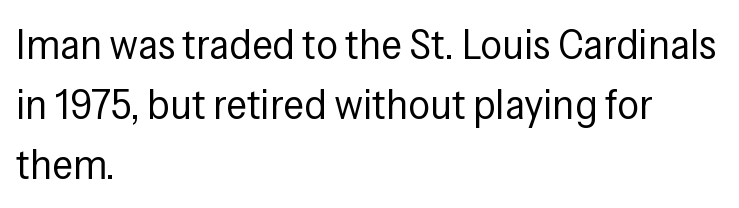
Q: Is the text bold? A: No.
Q: Is the text italic (slanted)? A: No, it is upright.
Q: Is the typeface a serif or a sans-serif typeface? A: Sans-serif.
Q: Is the text underlined? A: No.
Q: How is the paragraph aligned? A: Left-aligned.
Q: Is the spacing between letters normal or unusually wide? A: Normal.
Q: Is the spacing between lines tight, normal or loose? A: Normal.
Q: Width (condensed, normal, or wide)? A: Condensed.
Q: Stroke contrast? A: Low.
Q: x-height? A: Medium.
Q: Monospaced? A: No.
